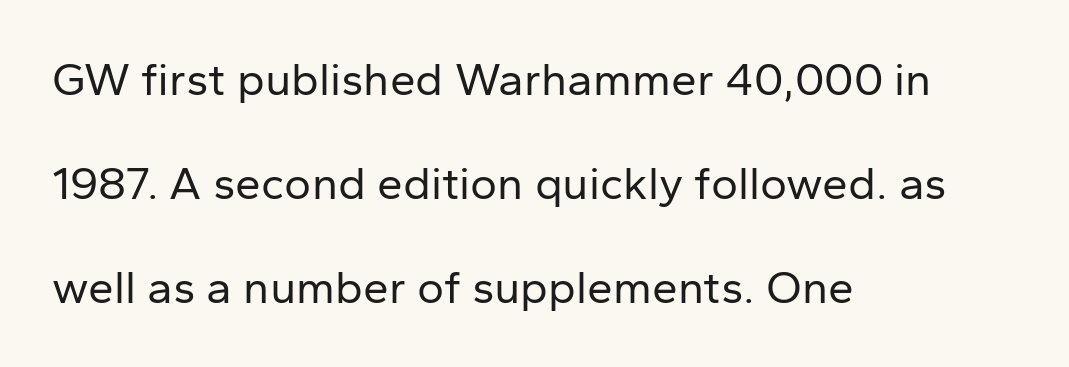
Character widths vary here, with narrow letters taking less room than wide ones. The lettering stays uniformly vertical, giving the passage a roman look. The lines are spread far apart with generous leading. Letterform terminals end flat and unadorned throughout the passage.
